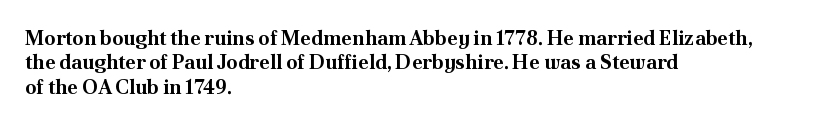
The image shows 20 px bold type, upright; set left-aligned, line spacing 1.22x, normal letter spacing, not underlined.
